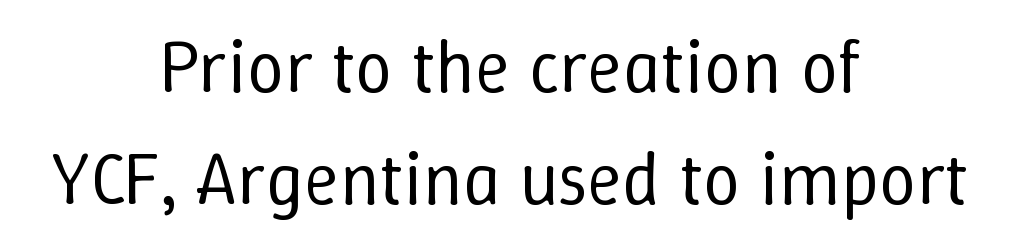
The image shows 74 px regular-weight type, upright; set centered, normal line spacing (1.51x), normal letter spacing, not underlined; low stroke contrast and a medium x-height.
